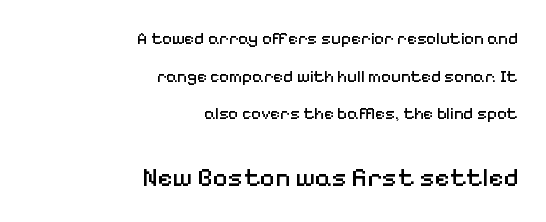
The image shows 26 px text type, upright; set right-aligned, loose line spacing (2.21x), normal letter spacing, not underlined; the second (bottom) block is 1.53x larger.
